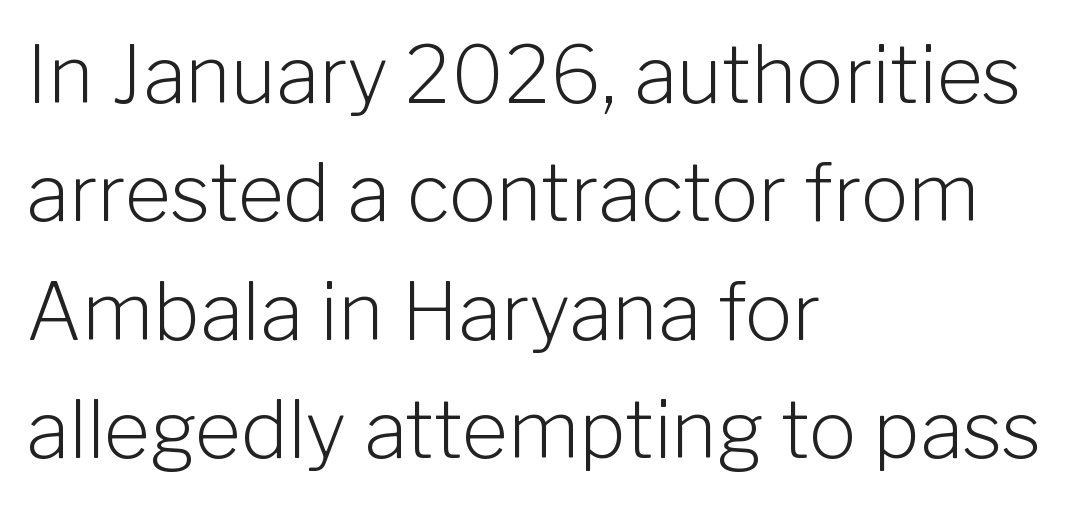
Notice how the stems are strictly vertical — no italics here. Teacher's note: observe the even left margin — that is flush-left alignment. There is no visible air inserted between adjacent glyphs. On a weight scale, this lands at 450 or below. The area under the type is left untouched. Successive baselines arrive at the customary interval.
